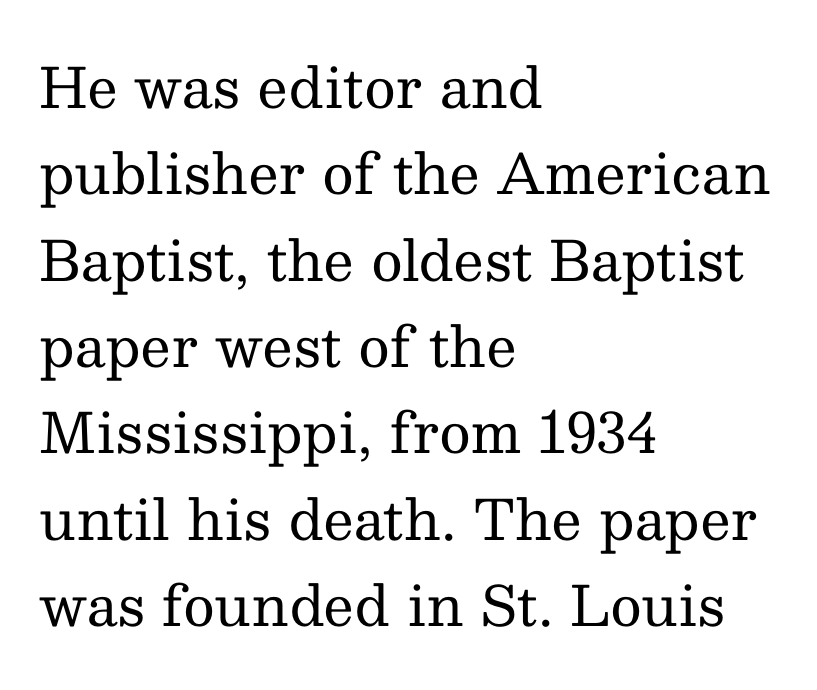
The image shows 55 px regular-weight serif type, upright; set left-aligned, normal line spacing (1.57x), normal letter spacing, not underlined; medium stroke contrast and a medium x-height.
